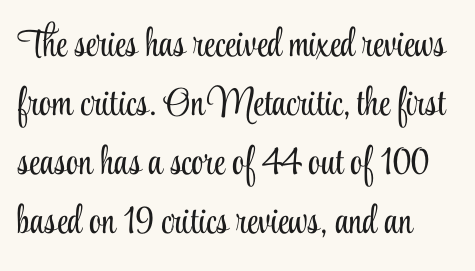
{"serif": "yes", "bold": "no", "weight": "light", "width": "condensed", "stroke_contrast": "low", "x_height": "small", "monospaced": "no", "underline": "no", "align": "left", "line_spacing": "normal", "line_spacing_ratio": 1.51, "letter_spacing": "normal", "letter_spacing_em": 0.0, "glyph_px": 39}
